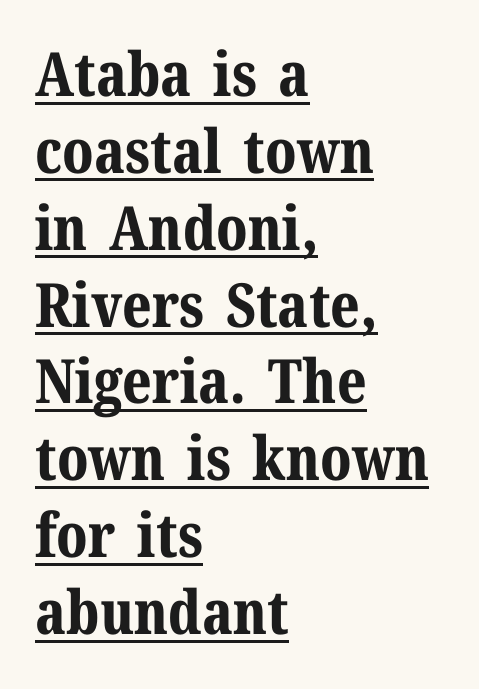
The image shows 61 px bold serif type, upright; set left-aligned, normal line spacing (1.26x), normal letter spacing, underlined; medium stroke contrast and a medium x-height.
